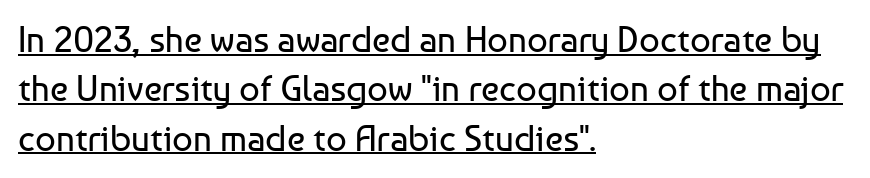
Q: Is the text bold? A: No.
Q: Is the text italic (slanted)? A: No, it is upright.
Q: Is the typeface a serif or a sans-serif typeface? A: Sans-serif.
Q: Is the text underlined? A: Yes.
Q: How is the paragraph aligned? A: Left-aligned.
Q: Is the spacing between letters normal or unusually wide? A: Normal.
Q: Is the spacing between lines tight, normal or loose? A: Normal.
Q: Width (condensed, normal, or wide)? A: Normal.
Q: Stroke contrast? A: Low.
Q: x-height? A: Medium.
Q: Monospaced? A: No.
